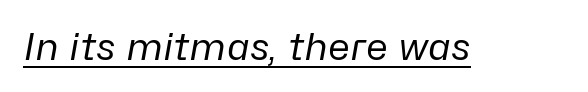
Q: Is the text bold? A: No.
Q: Is the text italic (slanted)? A: Yes, it leans right by about 10 degrees.
Q: Is the text underlined? A: Yes.
Q: Is the spacing between letters normal or unusually wide? A: Normal.
Q: Width (condensed, normal, or wide)? A: Normal.
Q: Stroke contrast? A: Low.
Q: x-height? A: Medium.
Q: Monospaced? A: No.
